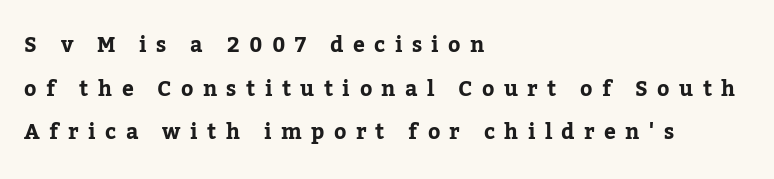
{"italic": "no", "bold": "yes", "underline": "no", "align": "left", "line_spacing": "loose", "line_spacing_ratio": 2.08, "letter_spacing": "wide", "letter_spacing_em": 0.45, "glyph_px": 21}
